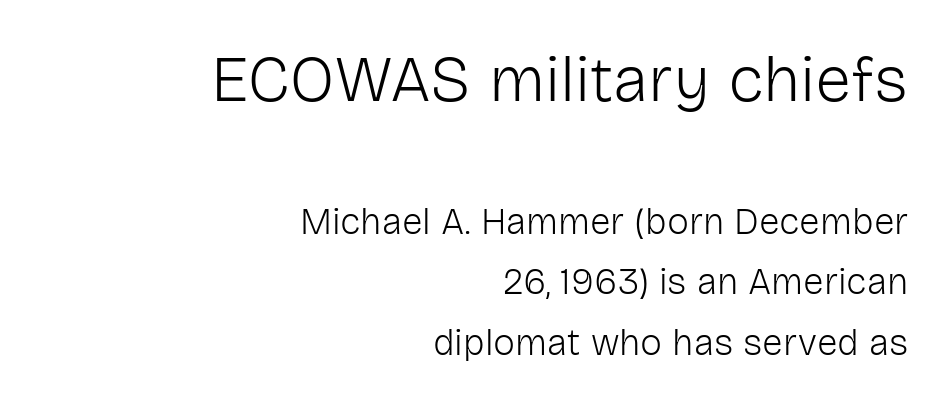
Where is the straight margin? On the right. Nobody touched the tracking dial on this one. The letterforms sit at book weight or below. Unlike italic type, these characters show no tilt at all. Plain, unruled lines of type.
